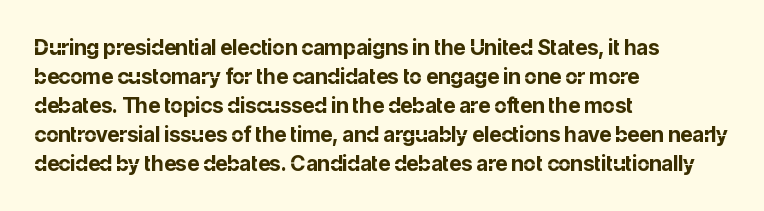
The lines are quadded left. These lines keep a tight, regular rhythm from letter to letter. The gap between lines stays unmarked. It's the straight-up-and-down kind of type. The rendering uses a moderate line-height, typical for paragraphs. Pretty heavy lettering here — definitely bold.
